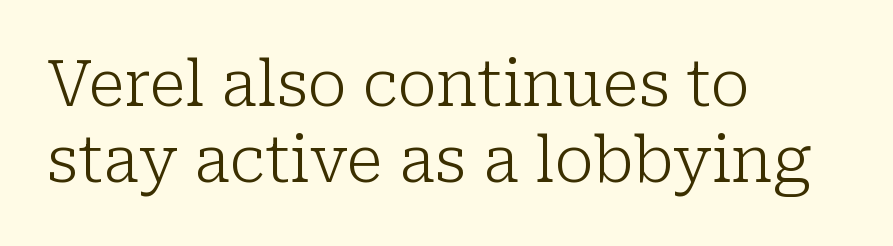
The image shows 63 px light serif type, upright; set left-aligned, line spacing 1.21x, normal letter spacing, not underlined; low stroke contrast and a medium x-height.
